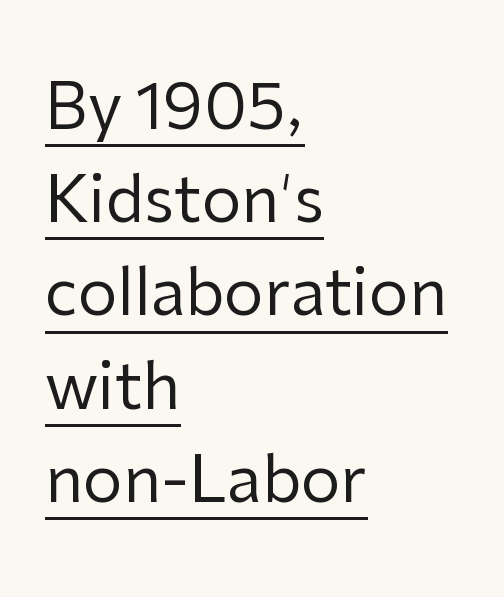
The image shows 63 px regular-weight sans-serif type, upright; set left-aligned, normal line spacing (1.48x), normal letter spacing, underlined; low stroke contrast and a medium x-height.
